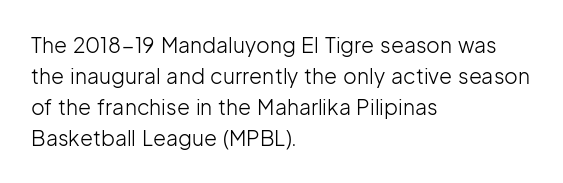
The image shows 21 px text type, upright; set left-aligned, normal line spacing (1.48x), normal letter spacing, not underlined.
